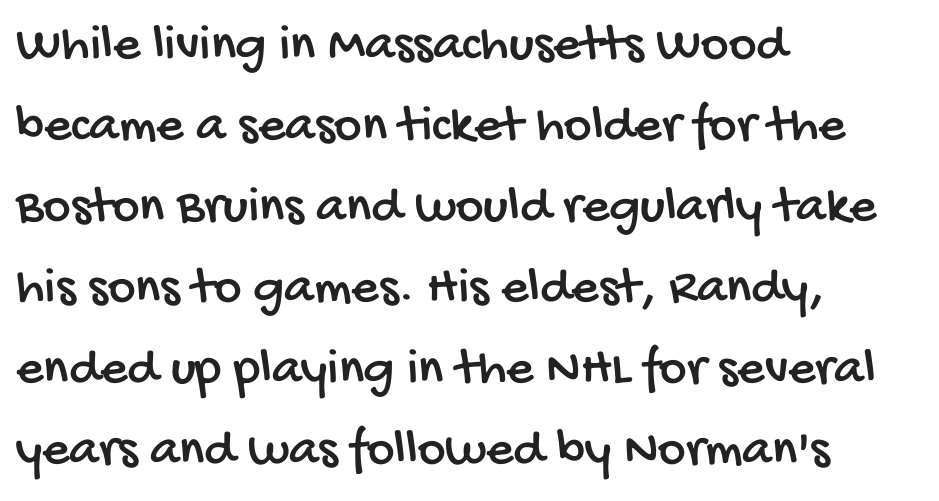
Default kerning and tracking; the words read as compact shapes. The rendering anchors every line to the left-hand side. Students, observe: this is what conventionally led text looks like. The face used here is proportionally spaced, like ordinary book or web type. Are there feet on the stems? There aren't — it's a sans. No word sits above an underline.
